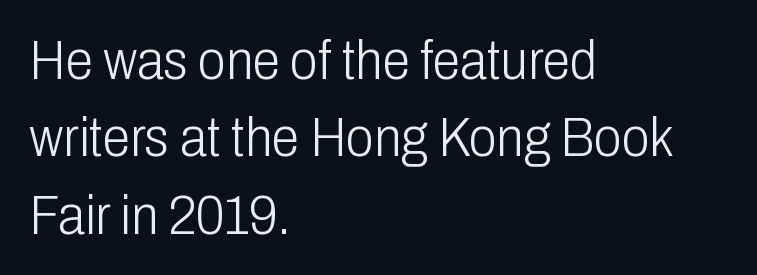
Classification — sans serif. Varying glyph widths throughout — classic text-font behaviour. This is roman type, the default non-slanted kind. No extra ink here — the face is not bold. If you measured baseline to baseline, you'd find a middling distance.
